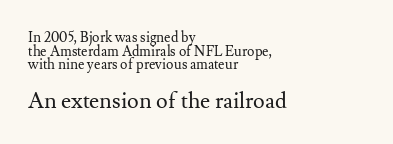
Visually the block forms a straight wall on the left and a jagged coastline on the right. Characters remain perfectly vertical along every line. Bigger letters appear in the bottom chunk; the top chunk is reduced. Does the leading feel generous? Not at all — it's pinched. The strokes carry an ordinary text weight at most.
